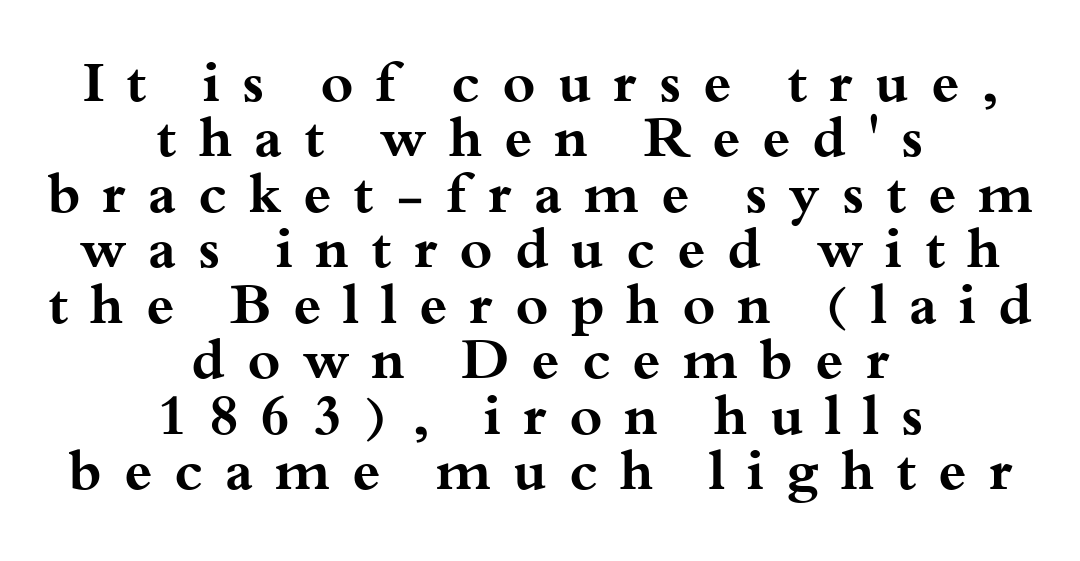
The designer dialed line spacing down below the default. The rendering uses natural spacing where letterforms have individual widths. The type sits square on the baseline with zero lean. Spacing between characters has been opened up far beyond the box default. Note: serifs present on the glyphs.
